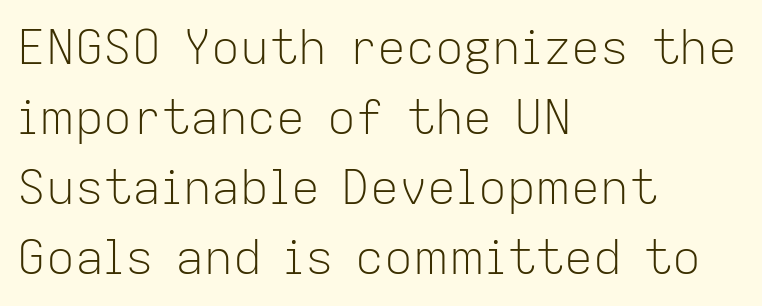
Evenly set lines give the paragraph a standard silhouette. The designer went with a sans here, leaving each stem footless. The zone under the glyphs is completely vacant. You could not count columns in this text — the font is proportionally spaced. Compared with typical body copy, the letter spacing here is the same. The type sits square on the baseline with zero lean.
